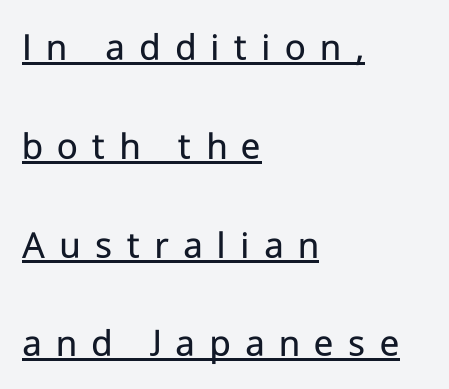
Q: Is the text bold? A: No.
Q: Is the text italic (slanted)? A: No, it is upright.
Q: Is the typeface a serif or a sans-serif typeface? A: Sans-serif.
Q: Is the text underlined? A: Yes.
Q: How is the paragraph aligned? A: Left-aligned.
Q: Is the spacing between letters normal or unusually wide? A: Unusually wide.
Q: Is the spacing between lines tight, normal or loose? A: Loose.
Q: Width (condensed, normal, or wide)? A: Normal.
Q: Stroke contrast? A: Low.
Q: x-height? A: Medium.
Q: Monospaced? A: No.
